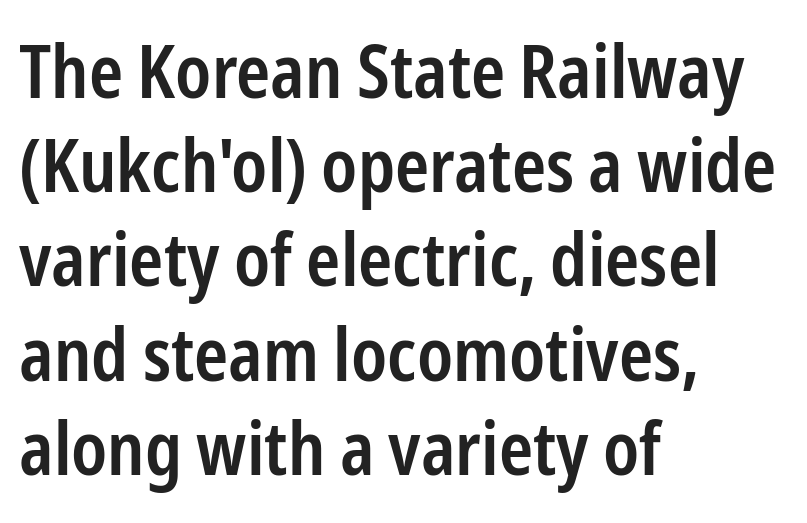
Q: Is the text bold? A: Semi-bold.
Q: Is the text italic (slanted)? A: No, it is upright.
Q: Is the typeface a serif or a sans-serif typeface? A: Sans-serif.
Q: Is the text underlined? A: No.
Q: How is the paragraph aligned? A: Left-aligned.
Q: Is the spacing between letters normal or unusually wide? A: Normal.
Q: Is the spacing between lines tight, normal or loose? A: Normal.
Q: Width (condensed, normal, or wide)? A: Condensed.
Q: Stroke contrast? A: Low.
Q: x-height? A: Medium.
Q: Monospaced? A: No.
